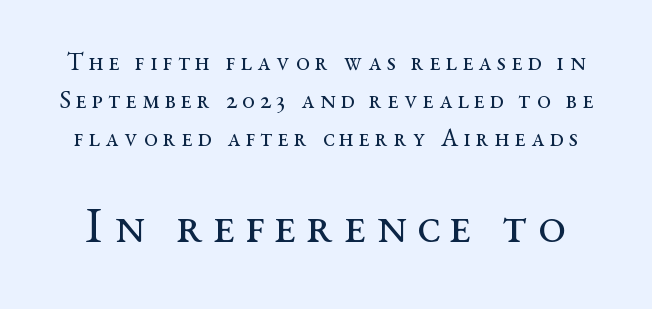
The image shows 50 px regular-weight, wide serif type, upright; set normal line spacing (1.52x), unusually wide letter spacing (+0.21 em), not underlined; the second (bottom) block is 2.0x larger; medium stroke contrast and a medium x-height.
